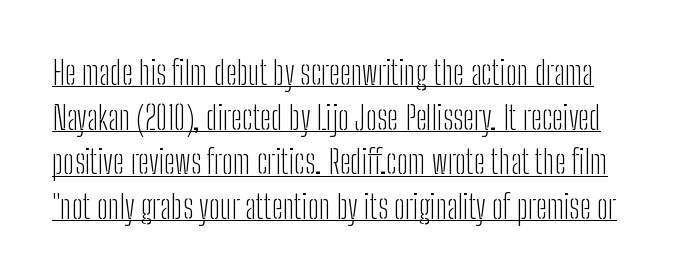
The image shows 33 px light, condensed sans-serif type, upright; set normal line spacing (1.35x), normal letter spacing, underlined; low stroke contrast and a medium x-height.
